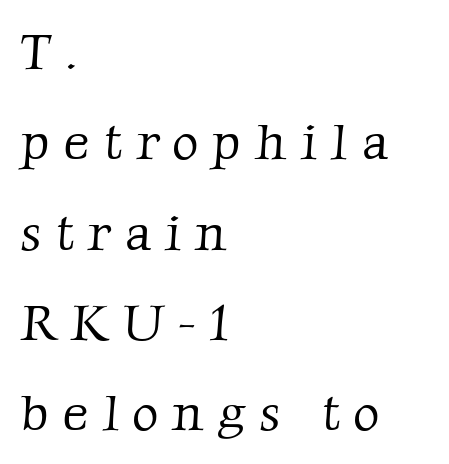
Q: Is the text bold? A: No.
Q: Is the typeface a serif or a sans-serif typeface? A: Serif.
Q: Is the text underlined? A: No.
Q: How is the paragraph aligned? A: Left-aligned.
Q: Is the spacing between letters normal or unusually wide? A: Unusually wide.
Q: Width (condensed, normal, or wide)? A: Normal.
Q: Stroke contrast? A: Low.
Q: x-height? A: Medium.
Q: Monospaced? A: No.
